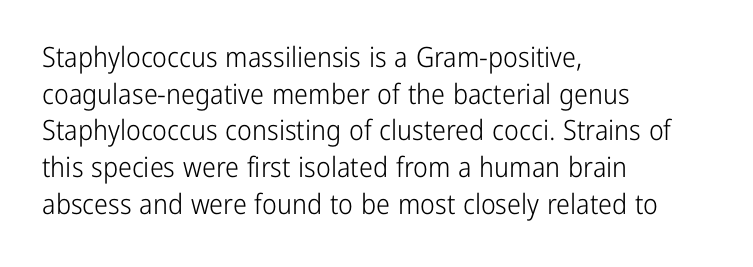
{"serif": "no", "italic": "no", "bold": "no", "weight": "light", "width": "condensed", "stroke_contrast": "low", "x_height": "medium", "monospaced": "no", "underline": "no", "align": "left", "line_spacing": "normal", "line_spacing_ratio": 1.31, "letter_spacing": "normal", "letter_spacing_em": 0.0, "glyph_px": 28}
